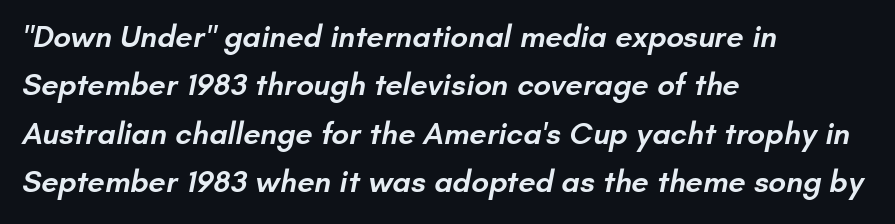
{"serif": "no", "bold": "semi", "weight": "semibold", "width": "normal", "stroke_contrast": "low", "x_height": "small", "monospaced": "no", "underline": "no", "align": "left", "line_spacing": "normal", "line_spacing_ratio": 1.56, "letter_spacing": "normal", "letter_spacing_em": 0.0, "glyph_px": 31}
